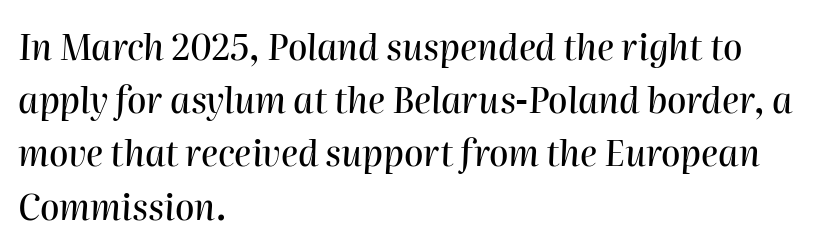
Q: Is the text italic (slanted)? A: Yes, it leans right by about 2 degrees.
Q: Is the text underlined? A: No.
Q: How is the paragraph aligned? A: Left-aligned.
Q: Is the spacing between letters normal or unusually wide? A: Normal.
Q: Is the spacing between lines tight, normal or loose? A: Normal.
Q: Width (condensed, normal, or wide)? A: Normal.
Q: Stroke contrast? A: High.
Q: x-height? A: Medium.
Q: Monospaced? A: No.
